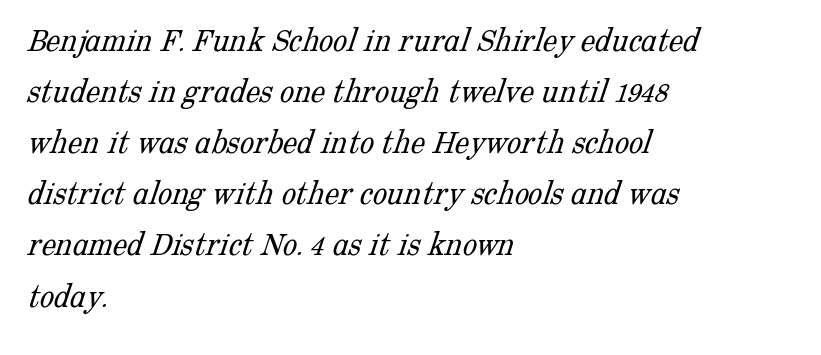
The image shows 36 px light serif type; set left-aligned, normal line spacing (1.42x), normal letter spacing, not underlined; low stroke contrast and a medium x-height.
